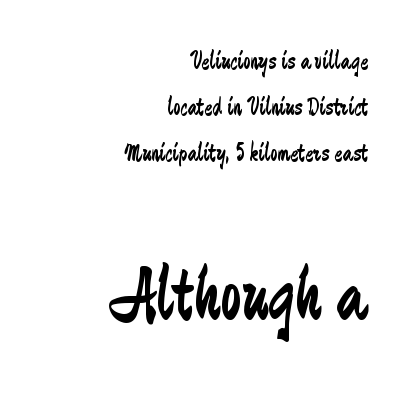
{"serif": "no", "bold": "no", "weight": "regular", "width": "condensed", "stroke_contrast": "low", "x_height": "small", "monospaced": "no", "underline": "no", "align": "right", "line_spacing_ratio": 1.85, "letter_spacing": "normal", "letter_spacing_em": 0.0, "larger_block": "second", "size_ratio": 3.04, "glyph_px": 76}
